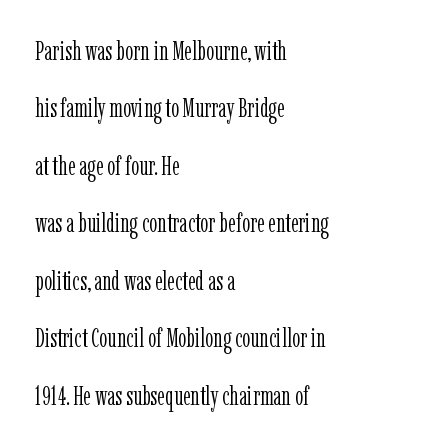
The image shows 26 px text type, upright; set left-aligned, loose line spacing (2.21x), normal letter spacing, not underlined.
